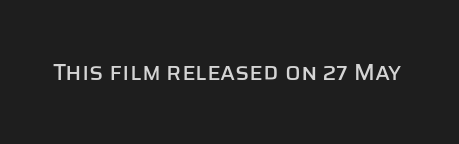
The image shows 23 px text type, upright; set normal letter spacing, not underlined.
